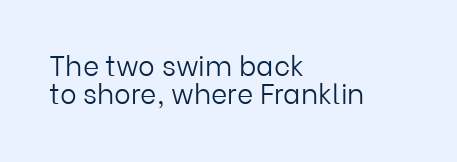
{"serif": "no", "italic": "no", "bold": "no", "weight": "light", "width": "normal", "stroke_contrast": "low", "x_height": "medium", "monospaced": "no", "underline": "no", "align": "left", "line_spacing": "tight", "line_spacing_ratio": 1.01, "letter_spacing": "normal", "letter_spacing_em": 0.0, "glyph_px": 28}
